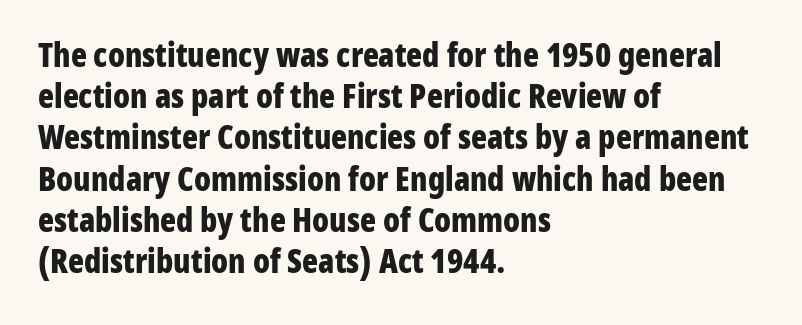
Q: Is the text bold? A: Yes.
Q: Is the text italic (slanted)? A: No, it is upright.
Q: Is the typeface a serif or a sans-serif typeface? A: Sans-serif.
Q: Is the text underlined? A: No.
Q: How is the paragraph aligned? A: Left-aligned.
Q: Is the spacing between letters normal or unusually wide? A: Normal.
Q: Is the spacing between lines tight, normal or loose? A: Normal.
Q: Width (condensed, normal, or wide)? A: Condensed.
Q: Stroke contrast? A: Low.
Q: x-height? A: Medium.
Q: Monospaced? A: No.
